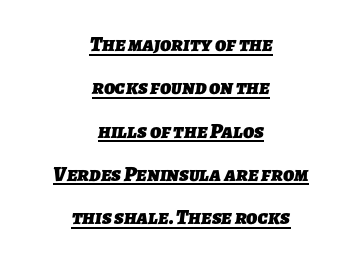
The image shows 21 px bold type; set centered, loose line spacing (2.06x), normal letter spacing, underlined.
